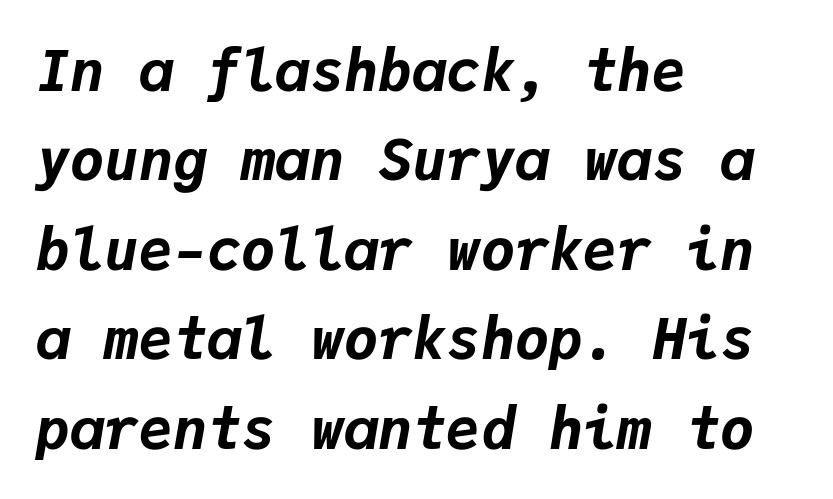
{"italic": "yes", "lean": "right", "slant_degrees": 9, "bold": "yes", "weight": "bold", "width": "normal", "stroke_contrast": "low", "x_height": "medium", "monospaced": "yes", "underline": "no", "align": "left", "line_spacing": "normal", "line_spacing_ratio": 1.57, "letter_spacing": "normal", "letter_spacing_em": 0.0, "glyph_px": 57}
